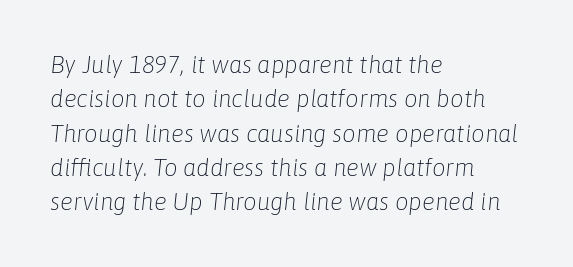
The rendering uses a moderate line-height, typical for paragraphs. Observe the lean: these are italic letterforms. The face looks like a standard text weight, possibly lighter. Tracking value appears to be zero — textbook default spacing.
